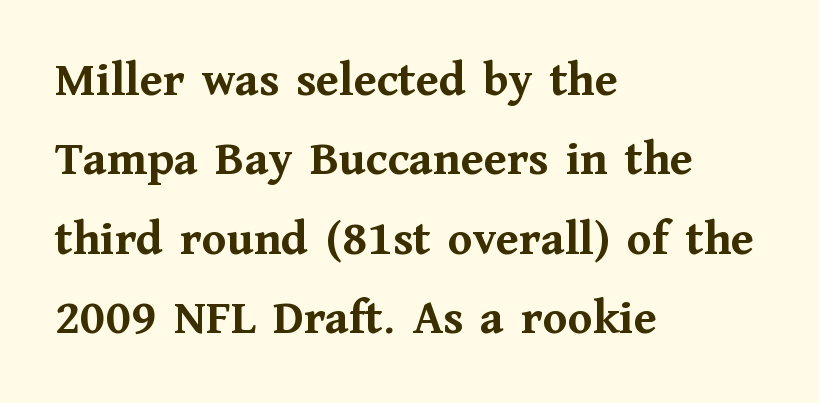
Q: Is the text bold? A: Yes.
Q: Is the text italic (slanted)? A: No, it is upright.
Q: Is the typeface a serif or a sans-serif typeface? A: Serif.
Q: Is the text underlined? A: No.
Q: How is the paragraph aligned? A: Left-aligned.
Q: Is the spacing between letters normal or unusually wide? A: Normal.
Q: Is the spacing between lines tight, normal or loose? A: Normal.
Q: Width (condensed, normal, or wide)? A: Normal.
Q: Stroke contrast? A: Medium.
Q: x-height? A: Medium.
Q: Monospaced? A: No.
